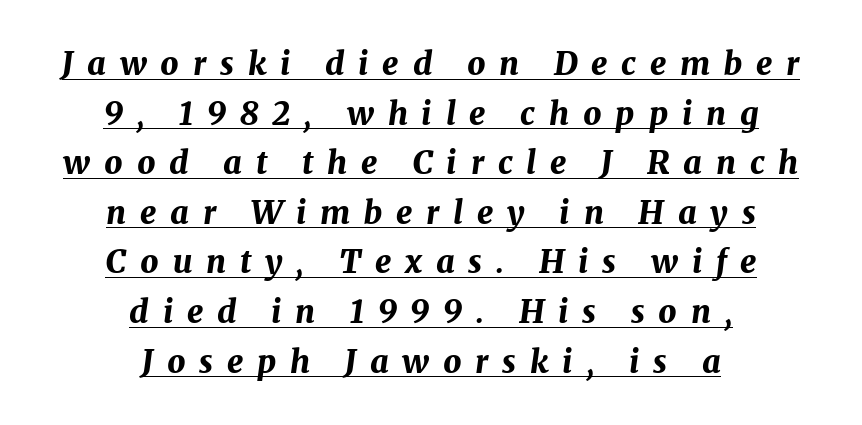
The image shows 32 px bold type, italic (leaning right); set centered, normal line spacing (1.55x), unusually wide letter spacing (+0.43 em), underlined; medium stroke contrast and a medium x-height.
